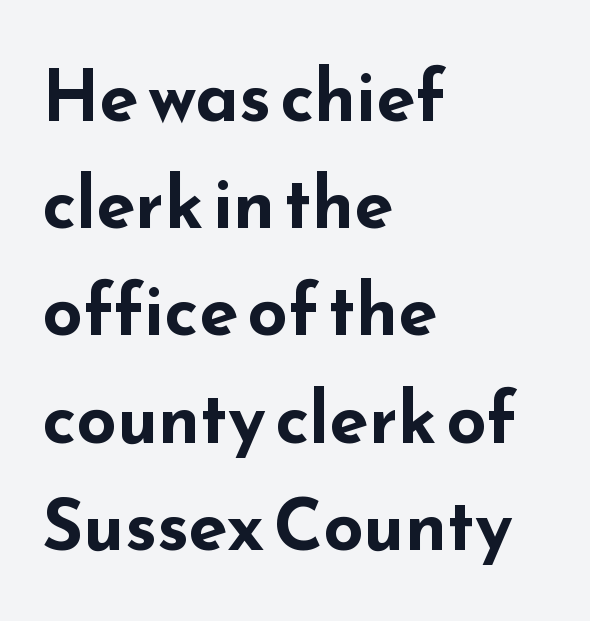
Q: Is the text bold? A: Yes.
Q: Is the text italic (slanted)? A: No, it is upright.
Q: Is the typeface a serif or a sans-serif typeface? A: Sans-serif.
Q: Is the text underlined? A: No.
Q: How is the paragraph aligned? A: Left-aligned.
Q: Is the spacing between letters normal or unusually wide? A: Normal.
Q: Is the spacing between lines tight, normal or loose? A: Normal.
Q: Width (condensed, normal, or wide)? A: Wide.
Q: Stroke contrast? A: Low.
Q: x-height? A: Small.
Q: Monospaced? A: No.
